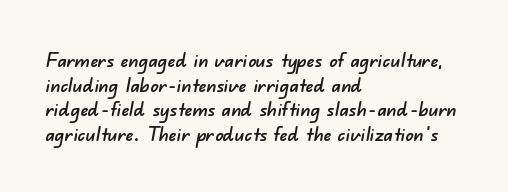
Q: Is the text underlined? A: No.
Q: How is the paragraph aligned? A: Left-aligned.
Q: Is the spacing between letters normal or unusually wide? A: Normal.
